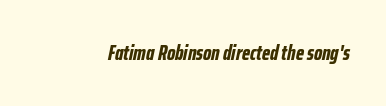
Q: Is the text bold? A: Yes.
Q: Is the text italic (slanted)? A: Yes, it leans right by about 12 degrees.
Q: Is the text underlined? A: No.
Q: Is the spacing between letters normal or unusually wide? A: Normal.
